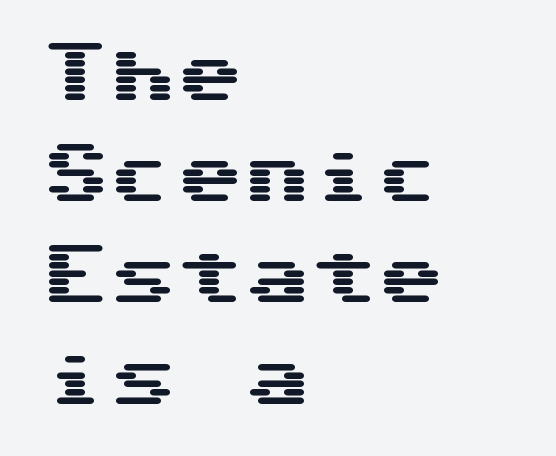
{"serif": "no", "italic": "no", "width": "wide", "stroke_contrast": "medium", "x_height": "medium", "underline": "no", "align": "left", "line_spacing": "normal", "line_spacing_ratio": 1.51, "letter_spacing": "normal", "letter_spacing_em": 0.0, "glyph_px": 67}
